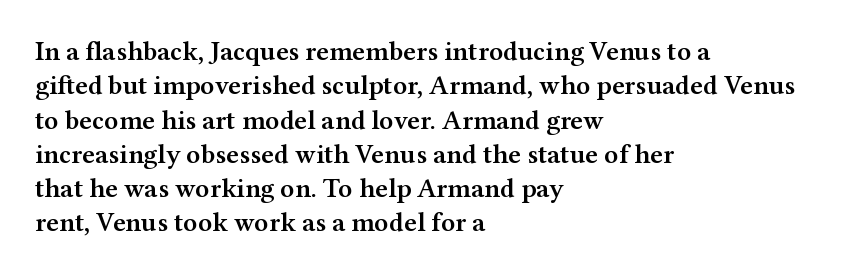
Left-aligned paragraph, ragged on the right. Nope, not italic — everything's standing straight. Strokes here are thickened, but only to semibold level. The leading is moderate, giving the passage an even texture.
